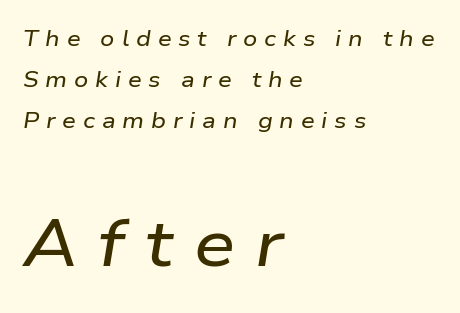
Q: Is the text italic (slanted)? A: Yes, it leans right by about 9 degrees.
Q: Is the text underlined? A: No.
Q: How is the paragraph aligned? A: Left-aligned.
Q: Is the spacing between letters normal or unusually wide? A: Unusually wide.
Q: Which block of text is set in a larger size, the first (top) or the second (bottom)? A: The second (bottom) one.
Q: Width (condensed, normal, or wide)? A: Wide.
Q: Stroke contrast? A: Low.
Q: x-height? A: Medium.
Q: Monospaced? A: No.
